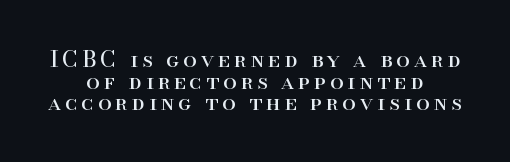
{"italic": "no", "bold": "no", "underline": "no", "align": "center", "line_spacing": "tight", "line_spacing_ratio": 0.98, "glyph_px": 22}
